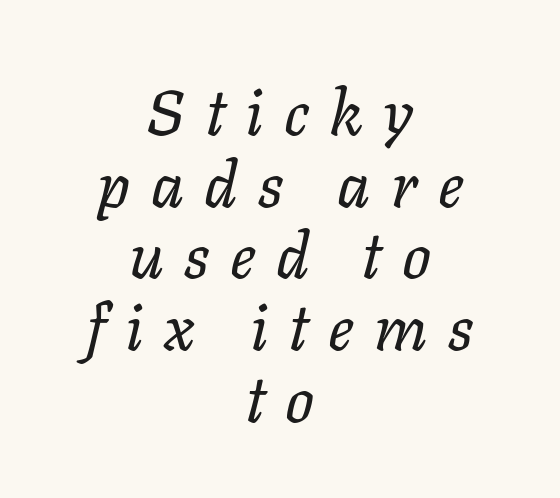
Q: Is the text bold? A: No.
Q: Is the text italic (slanted)? A: Yes, it leans right by about 11 degrees.
Q: Is the text underlined? A: No.
Q: How is the paragraph aligned? A: Centered.
Q: Is the spacing between letters normal or unusually wide? A: Unusually wide.
Q: Is the spacing between lines tight, normal or loose? A: Tight.
Q: Width (condensed, normal, or wide)? A: Normal.
Q: Stroke contrast? A: Low.
Q: x-height? A: Medium.
Q: Monospaced? A: No.
